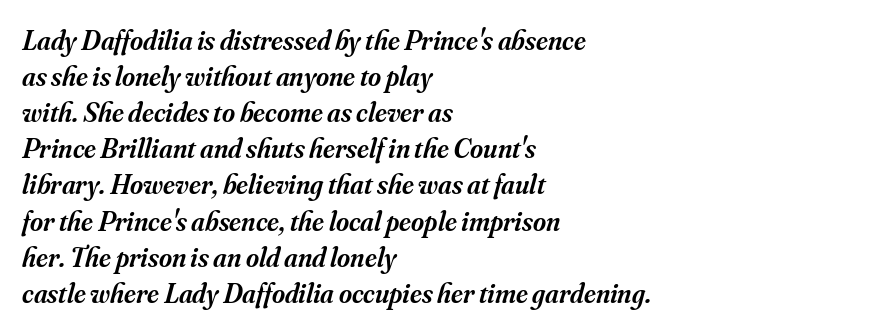
The image shows 28 px semibold serif type, italic (leaning right); set left-aligned, normal line spacing (1.29x), normal letter spacing, not underlined; medium stroke contrast and a small x-height.
